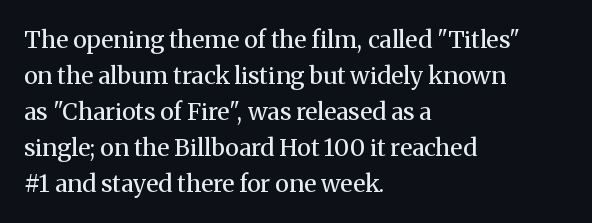
There is no visible air inserted between adjacent glyphs. The rendering anchors every line to the left-hand side. Counters stay open thanks to moderate or lighter strokes. Is there much room between lines? A standard amount, neither cramped nor airy. Type without underlining.
